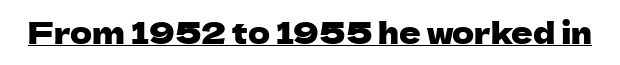
{"serif": "no", "italic": "no", "width": "normal", "stroke_contrast": "low", "x_height": "medium", "monospaced": "no", "underline": "yes", "letter_spacing": "normal", "letter_spacing_em": 0.0, "glyph_px": 30}
